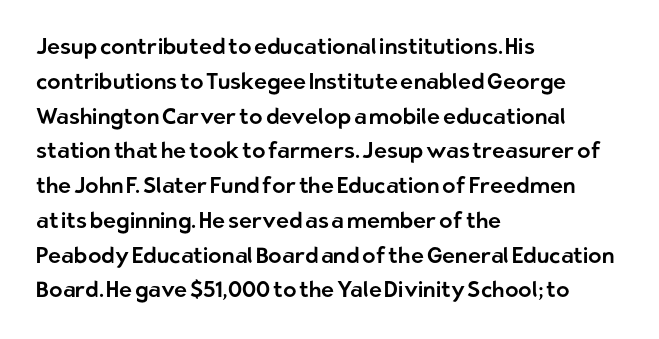
Q: Is the text italic (slanted)? A: No, it is upright.
Q: Is the text underlined? A: No.
Q: How is the paragraph aligned? A: Left-aligned.
Q: Is the spacing between letters normal or unusually wide? A: Normal.
Q: Is the spacing between lines tight, normal or loose? A: Normal.
